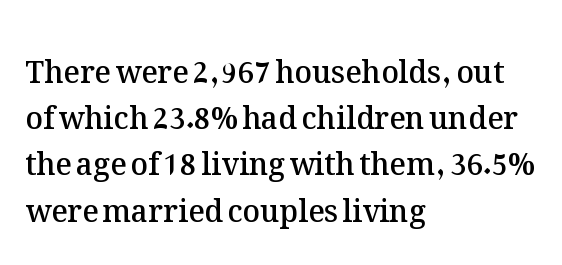
{"italic": "no", "bold": "semi", "weight": "semibold", "width": "normal", "stroke_contrast": "medium", "x_height": "medium", "monospaced": "no", "underline": "no", "align": "left", "line_spacing": "normal", "line_spacing_ratio": 1.54, "letter_spacing": "normal", "letter_spacing_em": 0.0, "glyph_px": 30}
